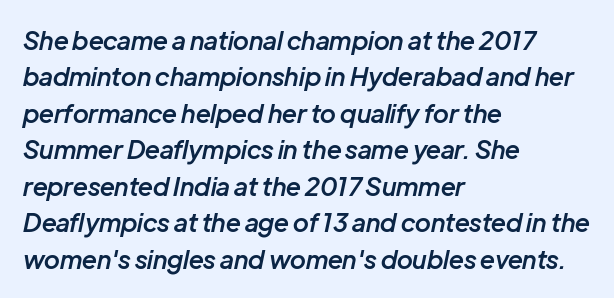
Q: Is the text bold? A: Semi-bold.
Q: Is the text italic (slanted)? A: Yes, it leans right by about 12 degrees.
Q: Is the text underlined? A: No.
Q: How is the paragraph aligned? A: Left-aligned.
Q: Is the spacing between letters normal or unusually wide? A: Normal.
Q: Is the spacing between lines tight, normal or loose? A: Normal.
